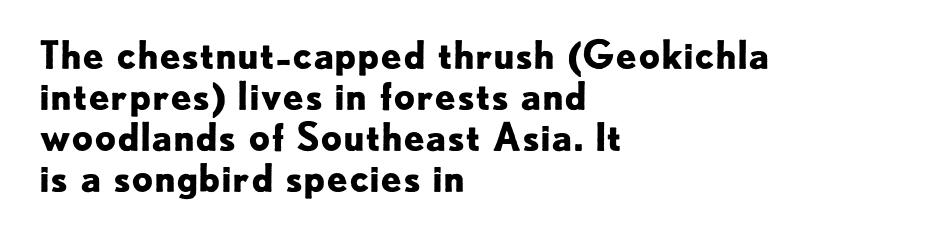
A student would call this left alignment; a typographer would say flush left, rag right. In terms of letterspacing, this is plain default setting. The characters look thick and weighty, a clear bold. Check where the strokes stop: nothing finishes them off — pure sans.
